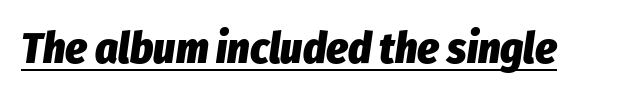
The image shows 44 px heavy, condensed type, italic (leaning right); set normal letter spacing, underlined; low stroke contrast and a medium x-height.
